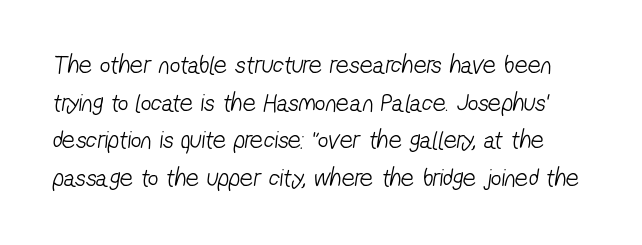
Q: Is the text bold? A: No.
Q: Is the text underlined? A: No.
Q: Is the spacing between letters normal or unusually wide? A: Normal.
Q: Is the spacing between lines tight, normal or loose? A: Normal.
